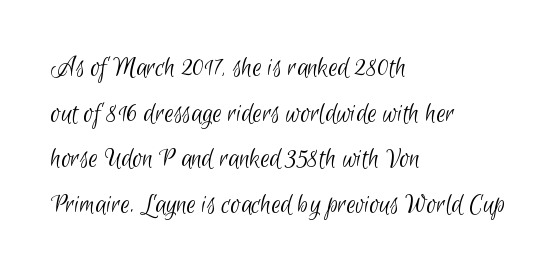
Examine the stroke ends and you'll find no serifs. Is this a fixed-width face? No — the glyphs have proportional, varying widths. This sample keeps an unexceptional amount of space between lines. The letterforms sit at book weight or below. These lines keep a tight, regular rhythm from letter to letter. A clean baseline with only descenders dipping below it.
